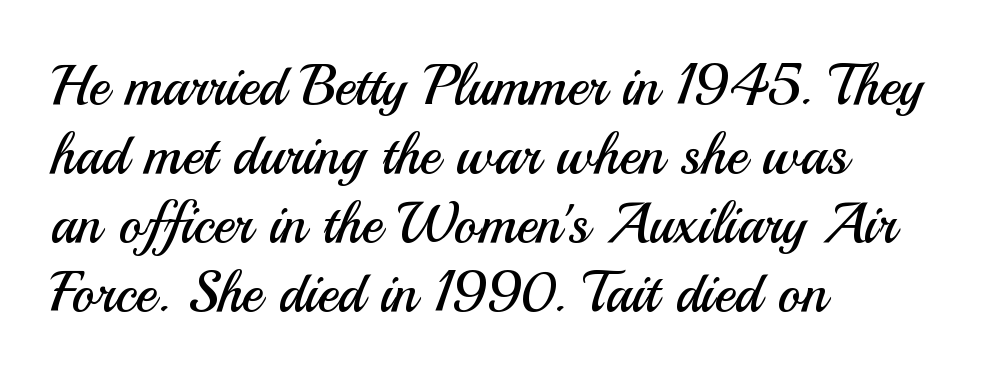
The image shows 56 px regular-weight sans-serif type; set left-aligned, line spacing 1.23x, normal letter spacing, not underlined; medium stroke contrast and a small x-height.
